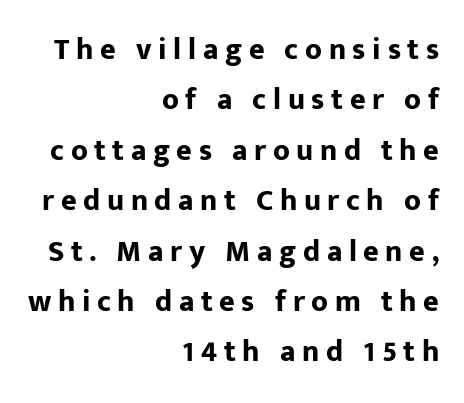
The image shows 30 px bold sans-serif type, upright; set right-aligned, normal line spacing (1.68x), unusually wide letter spacing (+0.22 em), not underlined; low stroke contrast and a medium x-height.
